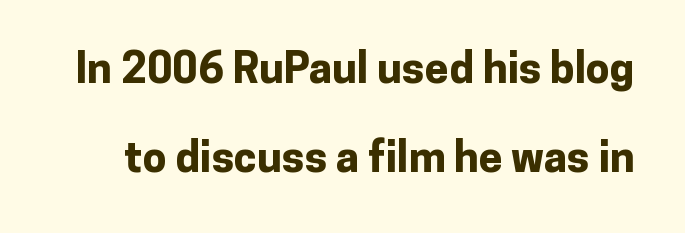
The image shows 43 px bold sans-serif type, upright; set loose line spacing (2.06x), normal letter spacing, not underlined; low stroke contrast and a medium x-height.
